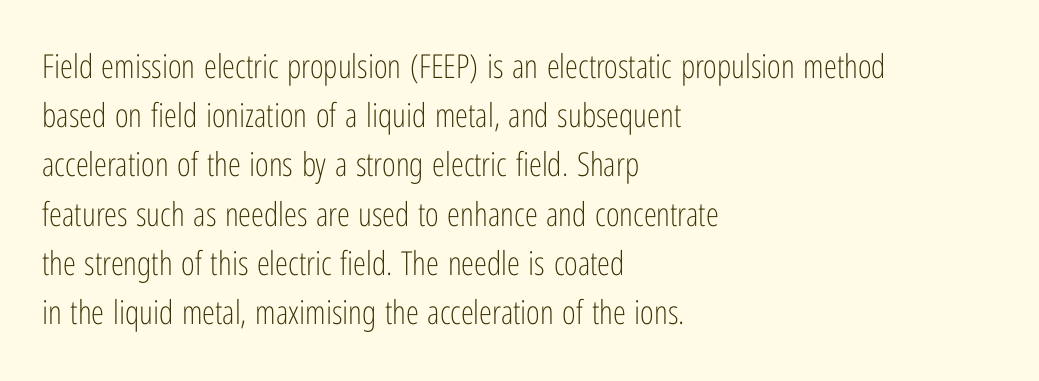
The image shows 33 px light, condensed sans-serif type, upright; set left-aligned, normal line spacing (1.49x), normal letter spacing, not underlined; low stroke contrast and a medium x-height.
